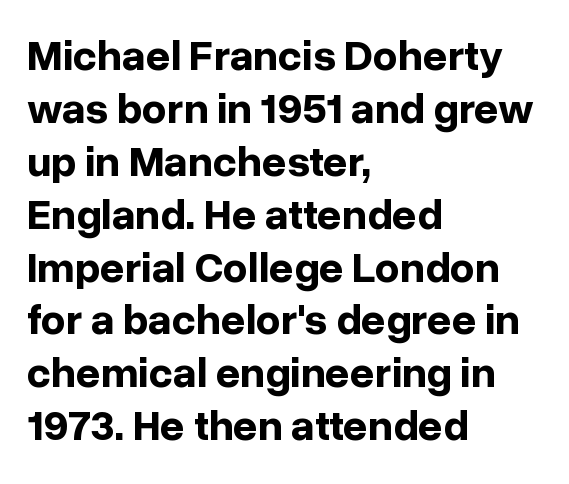
The image shows 43 px bold sans-serif type, upright; set left-aligned, line spacing 1.23x, normal letter spacing, not underlined; low stroke contrast and a medium x-height.
